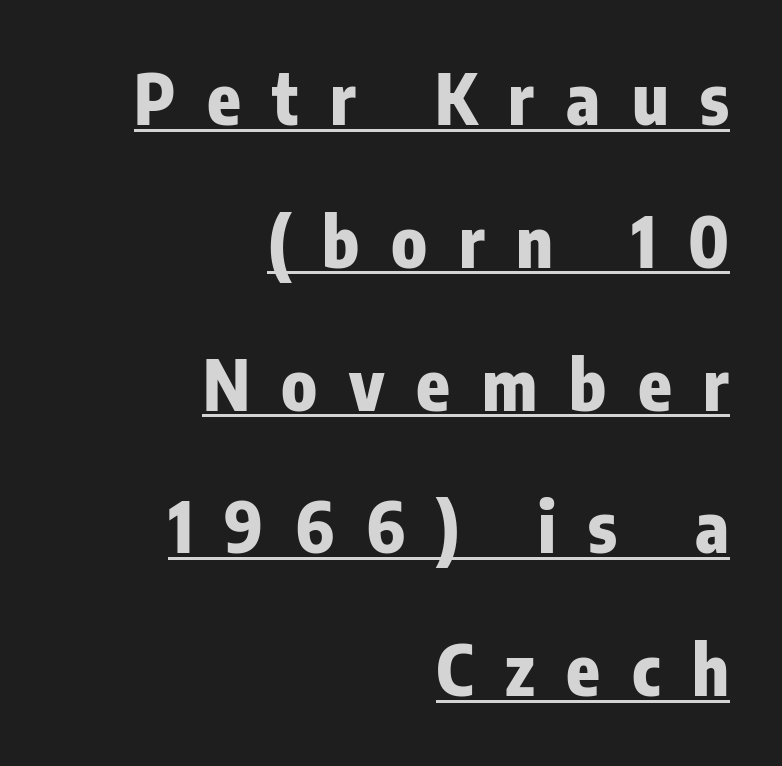
Q: Is the text bold? A: Yes.
Q: Is the text italic (slanted)? A: No, it is upright.
Q: Is the typeface a serif or a sans-serif typeface? A: Sans-serif.
Q: Is the text underlined? A: Yes.
Q: How is the paragraph aligned? A: Right-aligned.
Q: Is the spacing between letters normal or unusually wide? A: Unusually wide.
Q: Is the spacing between lines tight, normal or loose? A: Loose.
Q: Width (condensed, normal, or wide)? A: Condensed.
Q: Stroke contrast? A: Low.
Q: x-height? A: Medium.
Q: Monospaced? A: No.
